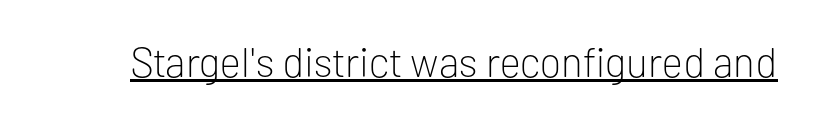
Q: Is the text bold? A: No.
Q: Is the text italic (slanted)? A: No, it is upright.
Q: Is the typeface a serif or a sans-serif typeface? A: Sans-serif.
Q: Is the text underlined? A: Yes.
Q: Is the spacing between letters normal or unusually wide? A: Normal.
Q: Width (condensed, normal, or wide)? A: Normal.
Q: Stroke contrast? A: Low.
Q: x-height? A: Medium.
Q: Monospaced? A: No.
